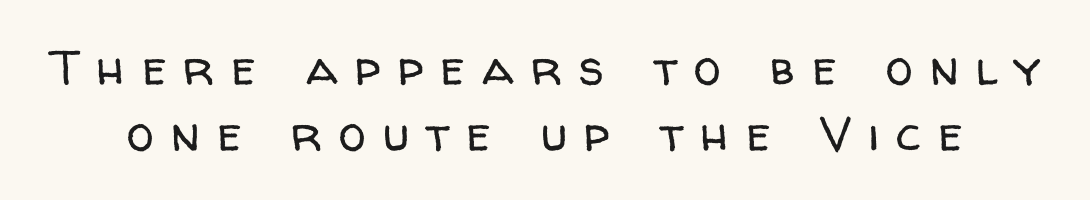
Q: Is the text bold? A: No.
Q: Is the text italic (slanted)? A: No, it is upright.
Q: Is the typeface a serif or a sans-serif typeface? A: Sans-serif.
Q: Is the text underlined? A: No.
Q: Is the spacing between letters normal or unusually wide? A: Unusually wide.
Q: Is the spacing between lines tight, normal or loose? A: Normal.
Q: Width (condensed, normal, or wide)? A: Normal.
Q: Stroke contrast? A: Low.
Q: x-height? A: Medium.
Q: Monospaced? A: No.
